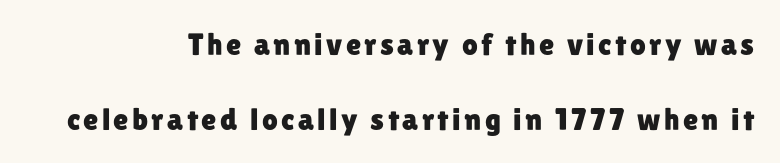
The image shows 31 px sans-serif type, upright; set right-aligned, loose line spacing (2.41x), not underlined; low stroke contrast and a medium x-height.
